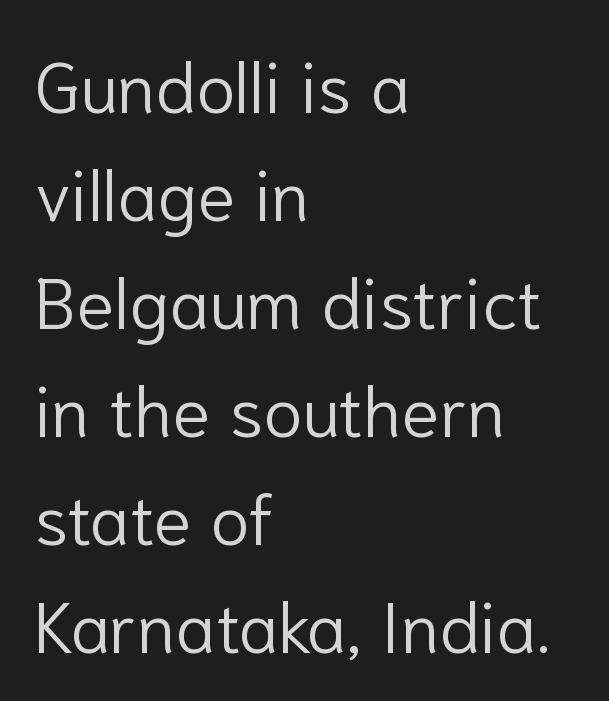
{"serif": "no", "italic": "no", "bold": "no", "weight": "light", "width": "normal", "stroke_contrast": "low", "x_height": "medium", "monospaced": "no", "underline": "no", "align": "left", "line_spacing": "normal", "line_spacing_ratio": 1.52, "letter_spacing": "normal", "letter_spacing_em": 0.0, "glyph_px": 71}
